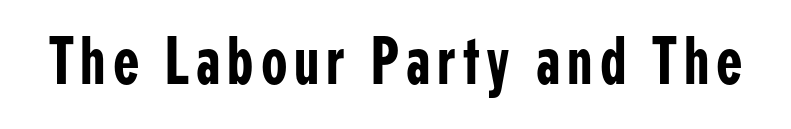
The image shows 68 px condensed sans-serif type, upright; set not underlined; low stroke contrast and a medium x-height.
